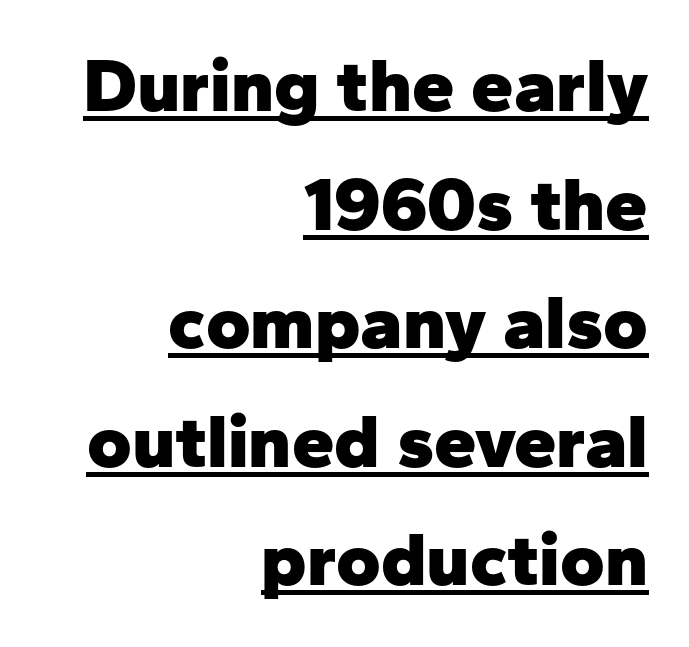
Q: Is the text bold? A: Yes.
Q: Is the text italic (slanted)? A: No, it is upright.
Q: Is the typeface a serif or a sans-serif typeface? A: Sans-serif.
Q: Is the text underlined? A: Yes.
Q: How is the paragraph aligned? A: Right-aligned.
Q: Is the spacing between letters normal or unusually wide? A: Normal.
Q: Is the spacing between lines tight, normal or loose? A: Normal.
Q: Width (condensed, normal, or wide)? A: Normal.
Q: Stroke contrast? A: Low.
Q: x-height? A: Medium.
Q: Monospaced? A: No.
